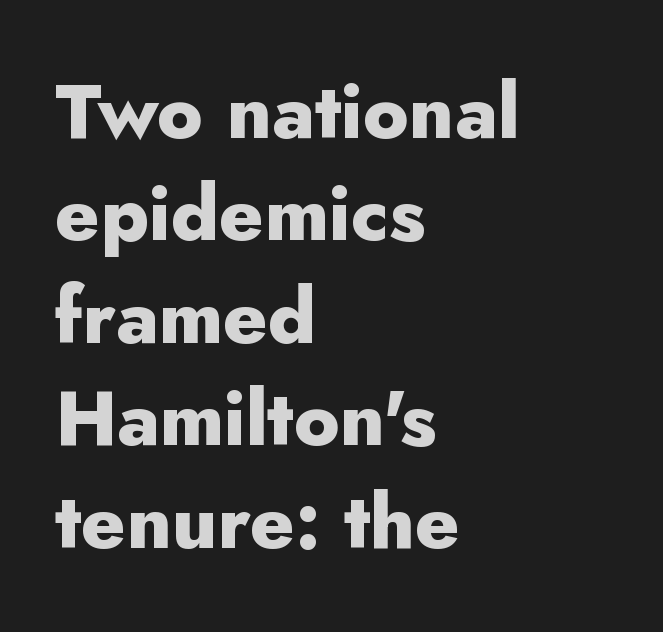
{"serif": "no", "italic": "no", "bold": "yes", "weight": "heavy", "width": "normal", "stroke_contrast": "low", "x_height": "small", "monospaced": "no", "underline": "no", "align": "left", "line_spacing": "normal", "line_spacing_ratio": 1.33, "letter_spacing": "normal", "letter_spacing_em": 0.0, "glyph_px": 77}
